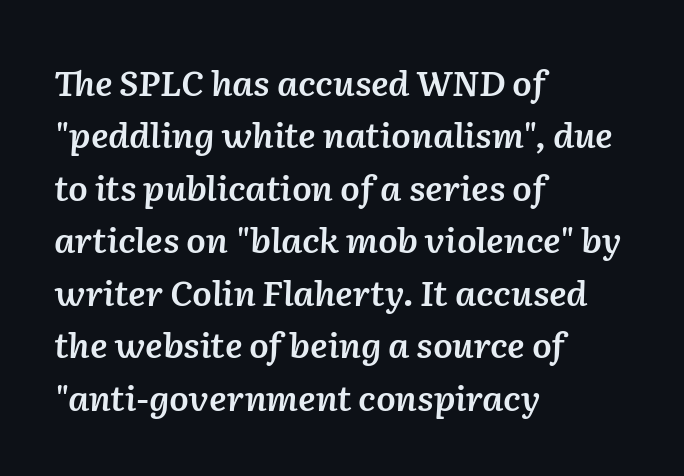
Q: Is the text bold? A: Semi-bold.
Q: Is the text italic (slanted)? A: Yes, it leans right by about 2 degrees.
Q: Is the text underlined? A: No.
Q: How is the paragraph aligned? A: Left-aligned.
Q: Is the spacing between letters normal or unusually wide? A: Normal.
Q: Is the spacing between lines tight, normal or loose? A: Normal.
Q: Width (condensed, normal, or wide)? A: Normal.
Q: Stroke contrast? A: Low.
Q: x-height? A: Medium.
Q: Monospaced? A: No.
